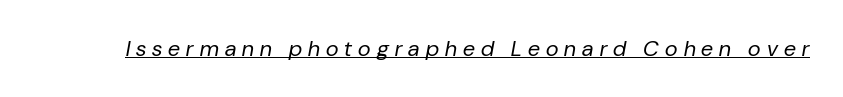
The string is rendered with underlining switched on. The face looks like a standard text weight, possibly lighter. The typography opts for an oblique posture over an upright one. The tracking jumps out immediately: characters are airy and widely separated.
